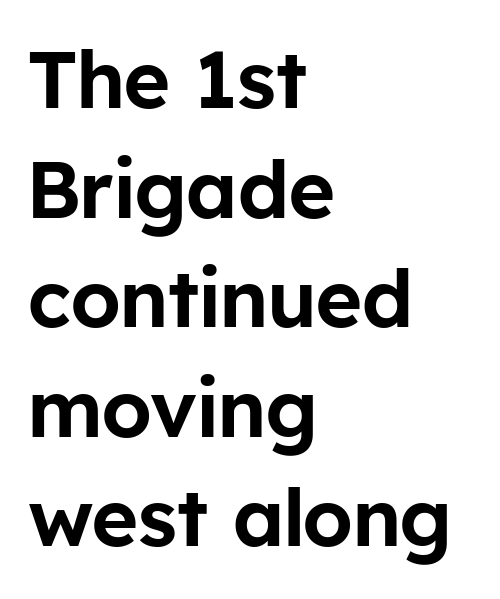
{"serif": "no", "italic": "no", "width": "normal", "stroke_contrast": "low", "x_height": "medium", "monospaced": "no", "underline": "no", "align": "left", "line_spacing": "normal", "line_spacing_ratio": 1.37, "letter_spacing": "normal", "letter_spacing_em": 0.0, "glyph_px": 80}
